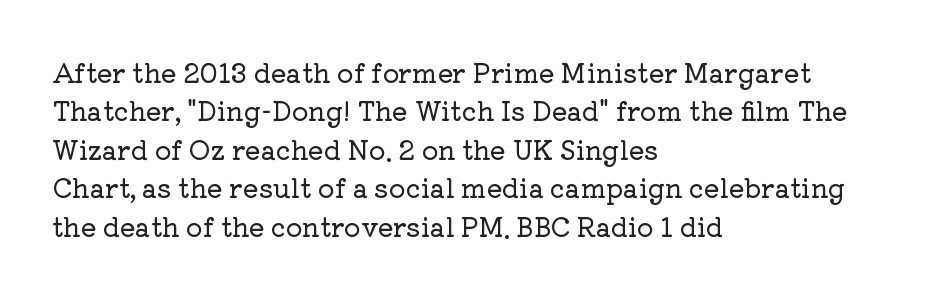
These lines keep a tight, regular rhythm from letter to letter. A student would call this left alignment; a typographer would say flush left, rag right. Descenders are the only things crossing below the line. Evenly set lines give the paragraph a standard silhouette. Ordinary non-slanted type is in use.
